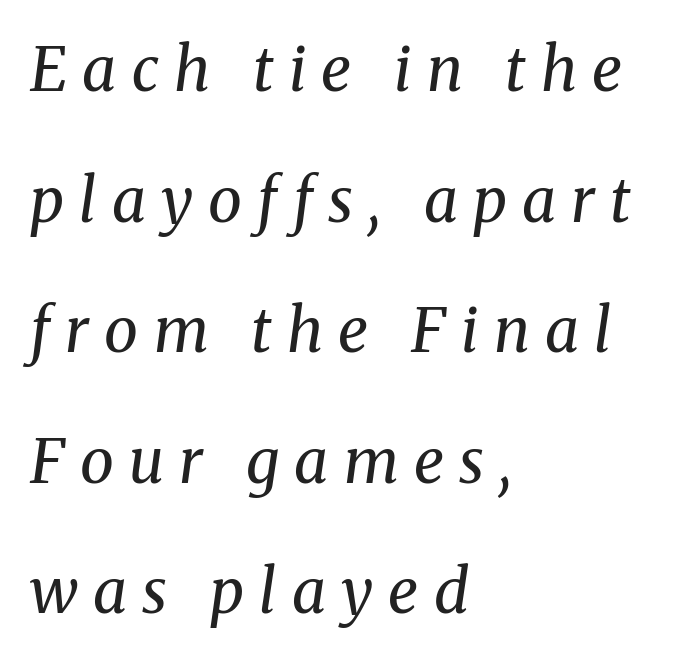
{"serif": "yes", "italic": "yes", "lean": "right", "slant_degrees": 8, "bold": "no", "weight": "regular", "width": "normal", "stroke_contrast": "medium", "x_height": "medium", "monospaced": "no", "underline": "no", "align": "left", "line_spacing": "loose", "line_spacing_ratio": 2.14, "letter_spacing": "wide", "letter_spacing_em": 0.25, "glyph_px": 61}
